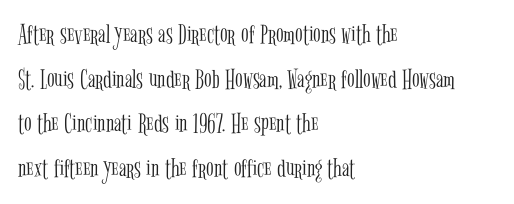
{"serif": "yes", "italic": "no", "bold": "no", "weight": "light", "width": "condensed", "stroke_contrast": "low", "x_height": "medium", "monospaced": "no", "underline": "no", "align": "left", "line_spacing": "normal", "line_spacing_ratio": 1.59, "letter_spacing": "normal", "letter_spacing_em": 0.0, "glyph_px": 28}
